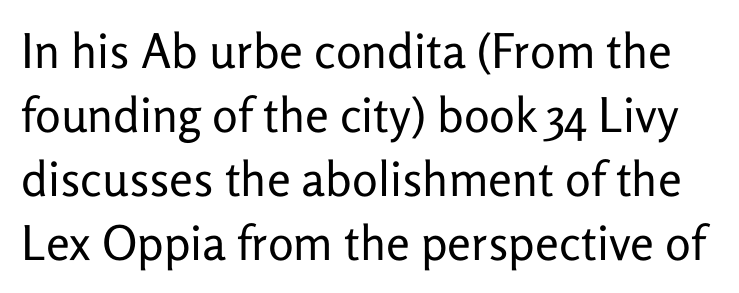
Rule under the text: the space is simply empty. Stroke terminals: plain, sans-serif. The letters stand straight up with perfectly vertical stems. These glyphs show unthickened strokes, regular width or finer. What's the leading like? Ordinary, nothing unusual.
